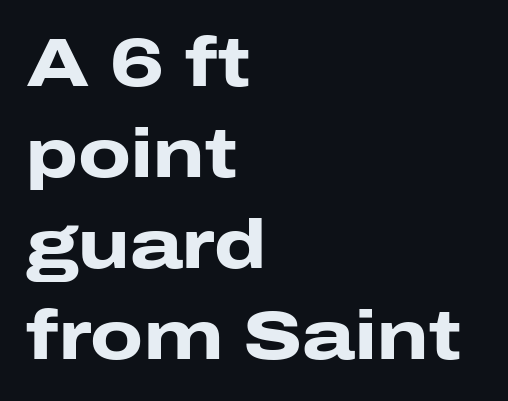
{"serif": "no", "italic": "no", "bold": "yes", "weight": "heavy", "width": "wide", "stroke_contrast": "low", "x_height": "medium", "monospaced": "no", "underline": "no", "align": "left", "line_spacing": "normal", "line_spacing_ratio": 1.34, "letter_spacing": "normal", "letter_spacing_em": 0.0, "glyph_px": 68}
